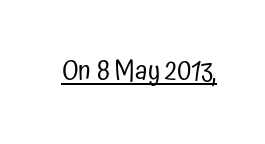
Characters follow at the spacing the type designer built in. The letters look calm and open, with moderate or lighter stems. Every word sits above its own underline. This sample has the flowing, uneven cadence of proportional lettering. Check where the strokes stop: nothing finishes them off — pure sans.
